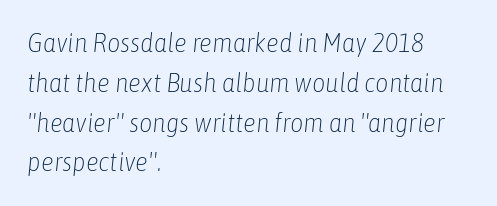
The specimen reads as italic at a glance. A bare baseline throughout the passage. The rendering anchors every line to the left-hand side. Glyph-to-glyph distance matches everyday printed text. Heft: none added — not bold. Vertical spacing — default.
